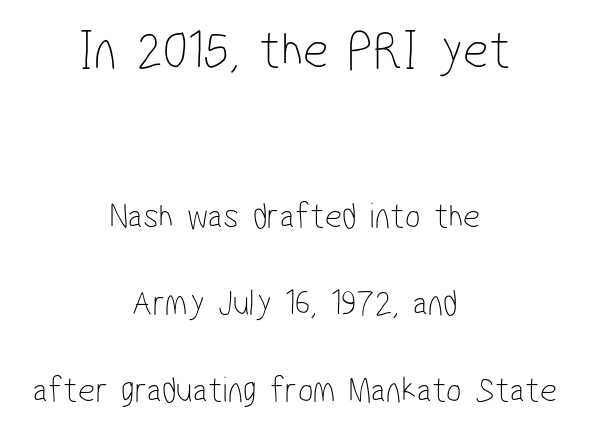
The lines are spread far apart with generous leading. These lines stack symmetrically, like a column narrowing and widening about its center. Spacing between characters is what you'd get straight out of the box. These lines are rendered in a variable-pitch font.
